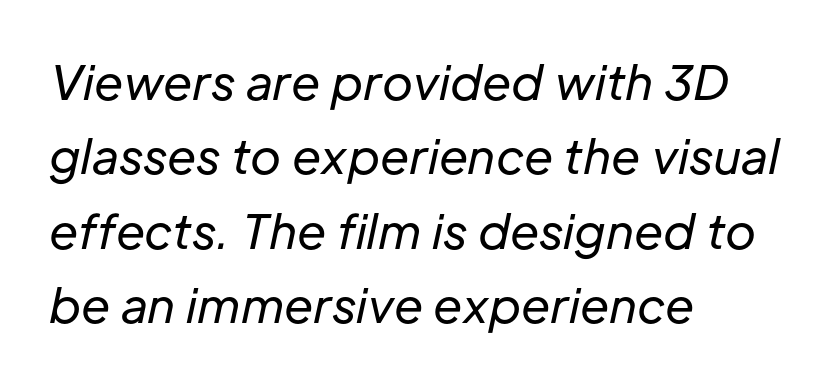
Q: Is the text bold? A: No.
Q: Is the text italic (slanted)? A: Yes, it leans right by about 12 degrees.
Q: Is the text underlined? A: No.
Q: How is the paragraph aligned? A: Left-aligned.
Q: Is the spacing between letters normal or unusually wide? A: Normal.
Q: Is the spacing between lines tight, normal or loose? A: Normal.
Q: Width (condensed, normal, or wide)? A: Normal.
Q: Stroke contrast? A: Low.
Q: x-height? A: Medium.
Q: Monospaced? A: No.
